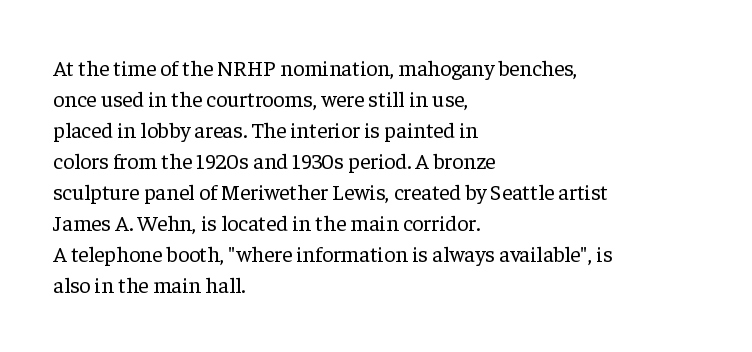
The image shows 22 px text type, upright; set left-aligned, normal line spacing (1.41x), normal letter spacing, not underlined.
